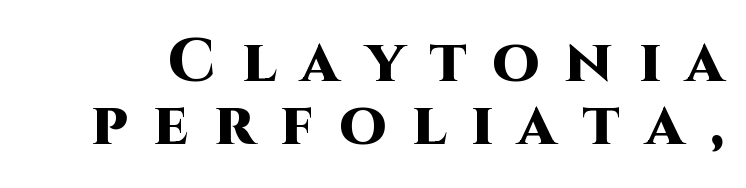
The image shows 61 px heavy sans-serif type, upright; set tight line spacing (1.03x), unusually wide letter spacing (+0.42 em), not underlined; high stroke contrast and a large x-height.
